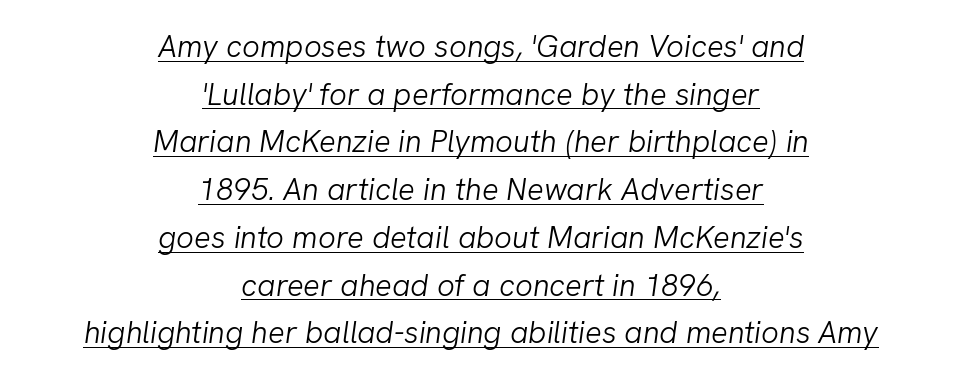
This rendering leaves character spacing at its baseline value. Line spacing here is normal. Underline: present. No extra ink here — the face is not bold. You could not count columns in this text — the font is proportionally spaced.
